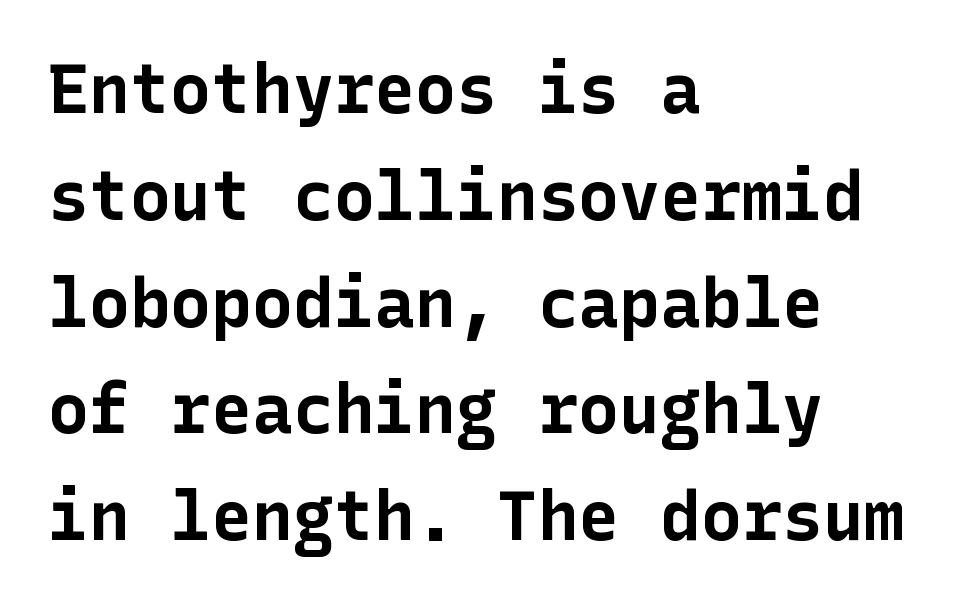
The image shows 68 px bold sans-serif type, upright; set left-aligned, normal line spacing (1.57x), normal letter spacing, not underlined; low stroke contrast and a medium x-height.
